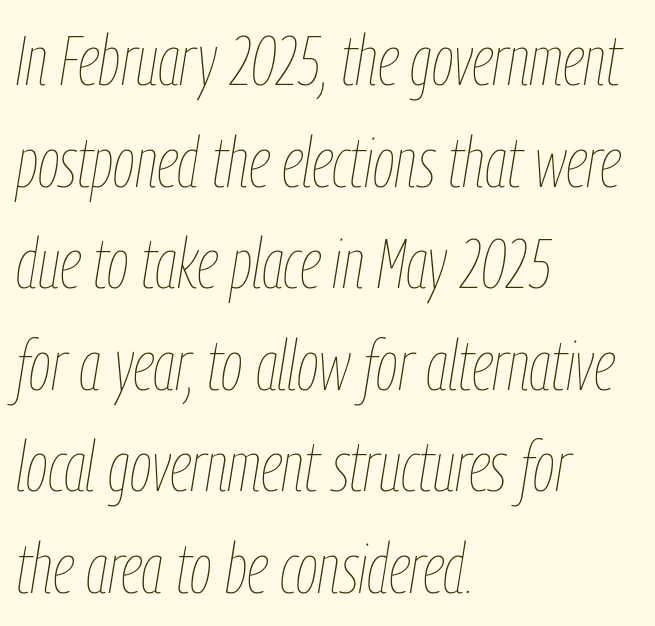
Q: Is the text bold? A: No.
Q: Is the text italic (slanted)? A: Yes, it leans right by about 9 degrees.
Q: Is the text underlined? A: No.
Q: How is the paragraph aligned? A: Left-aligned.
Q: Is the spacing between letters normal or unusually wide? A: Normal.
Q: Is the spacing between lines tight, normal or loose? A: Normal.
Q: Width (condensed, normal, or wide)? A: Condensed.
Q: Stroke contrast? A: Low.
Q: x-height? A: Medium.
Q: Monospaced? A: No.
